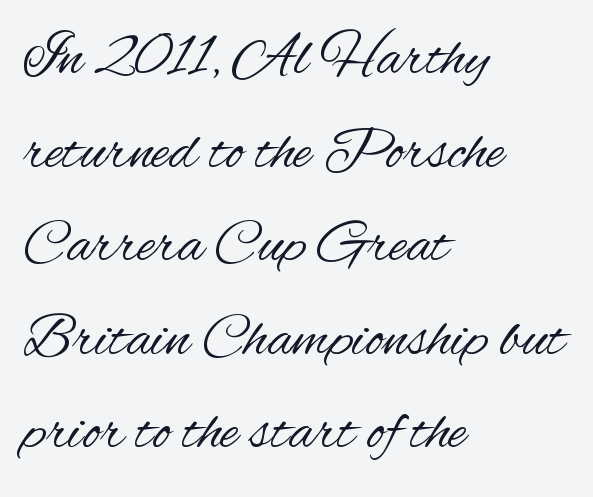
Q: Is the text bold? A: No.
Q: Is the text italic (slanted)? A: Yes.
Q: Is the typeface a serif or a sans-serif typeface? A: Sans-serif.
Q: Is the text underlined? A: No.
Q: How is the paragraph aligned? A: Left-aligned.
Q: Is the spacing between letters normal or unusually wide? A: Normal.
Q: Is the spacing between lines tight, normal or loose? A: Normal.
Q: Width (condensed, normal, or wide)? A: Condensed.
Q: Stroke contrast? A: Medium.
Q: x-height? A: Small.
Q: Monospaced? A: No.
